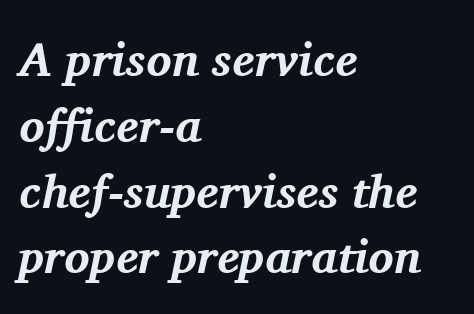
The image shows 47 px bold serif type, italic (leaning right); set left-aligned, normal line spacing (1.4x), normal letter spacing, not underlined; medium stroke contrast and a medium x-height.
